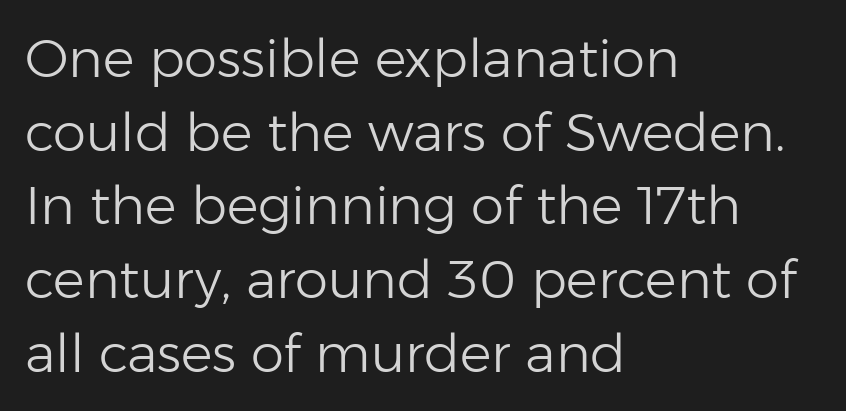
The image shows 53 px light sans-serif type, upright; set left-aligned, normal line spacing (1.39x), normal letter spacing, not underlined; low stroke contrast and a medium x-height.
